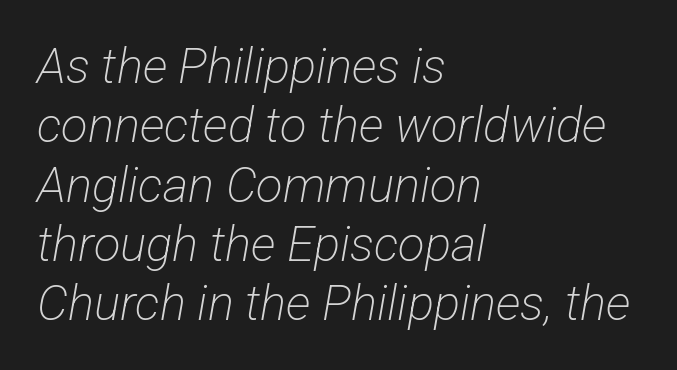
Q: Is the text bold? A: No.
Q: Is the typeface a serif or a sans-serif typeface? A: Sans-serif.
Q: Is the text underlined? A: No.
Q: How is the paragraph aligned? A: Left-aligned.
Q: Is the spacing between letters normal or unusually wide? A: Normal.
Q: Width (condensed, normal, or wide)? A: Condensed.
Q: Stroke contrast? A: Low.
Q: x-height? A: Medium.
Q: Monospaced? A: No.
